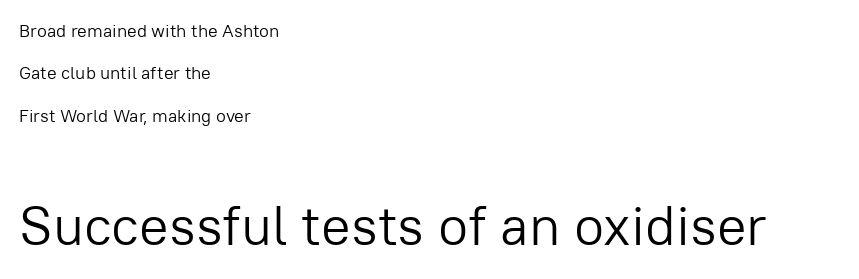
The image shows 55 px light sans-serif type, upright; set left-aligned, loose line spacing (2.35x), normal letter spacing, not underlined; the second (bottom) block is 3.06x larger; low stroke contrast and a medium x-height.
